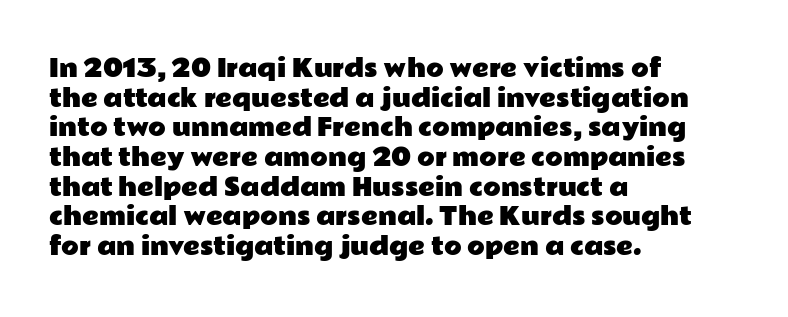
Q: Is the text italic (slanted)? A: No, it is upright.
Q: Is the text underlined? A: No.
Q: How is the paragraph aligned? A: Left-aligned.
Q: Is the spacing between letters normal or unusually wide? A: Normal.
Q: Is the spacing between lines tight, normal or loose? A: Normal.
